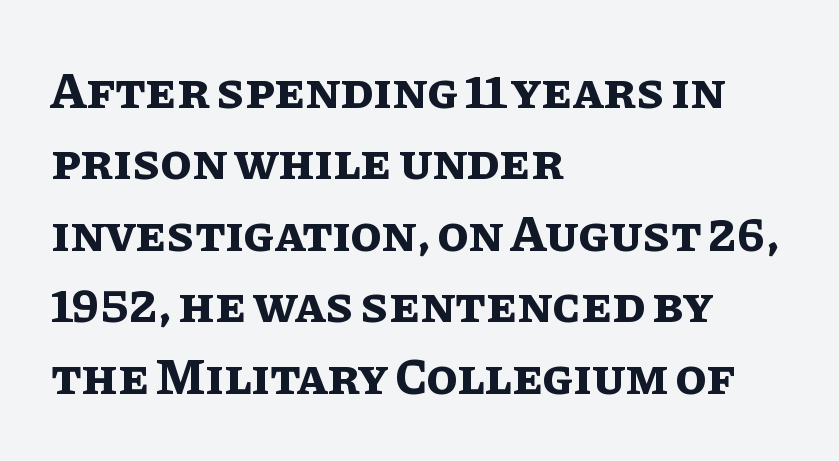
Line spacing here is normal. The type is set solid horizontally, with unmodified tracking. I'd describe the lettering as bold — thick and assertive. Only glyphs here, with clear space below each row. Proportional: the letters do not fall into vertical columns. Alignment: flush left.
